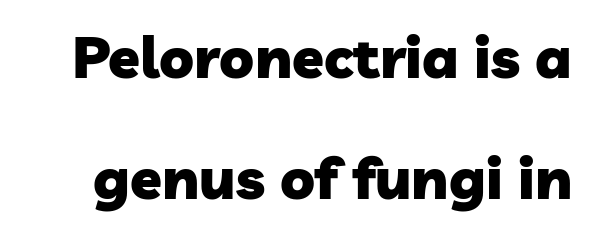
The area under the type is left untouched. Emphasis by weight is at full strength: bold. Grotesque or geometric, the face here clearly has no serifs. Reading down the column, the eye jumps a long way to each next line. The passage shown is typed in a proportional face where columns would drift. Nothing unusual about the tracking: characters are spaced as the font intends.
